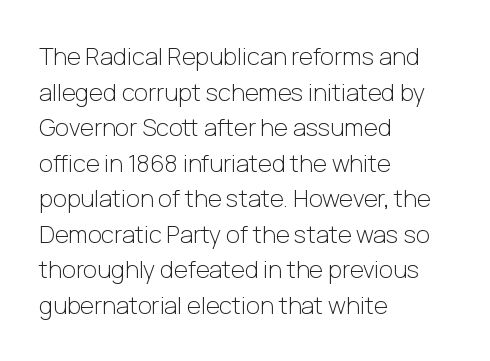
The image shows 24 px text type, upright; set left-aligned, normal line spacing (1.48x), normal letter spacing, not underlined.
